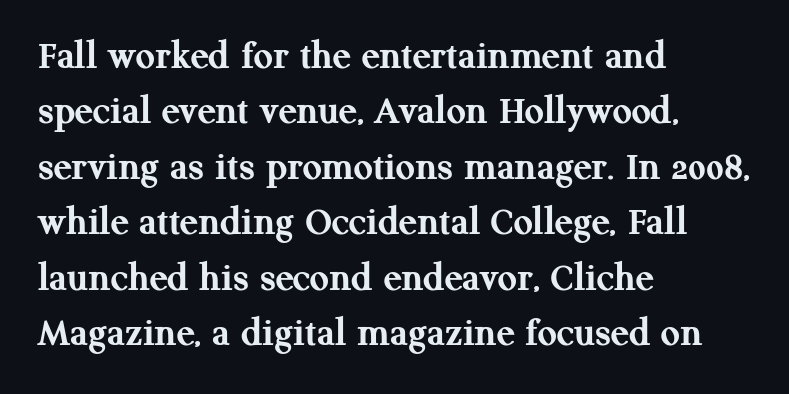
Do the characters align in a grid? No, the font is proportional. Vertical spacing — default. What weight is shown? A full bold with thick strokes. The zone under the glyphs is completely vacant. The rendering keeps characters at their native spacing. Does the copy run flush right? No — it runs flush left.
